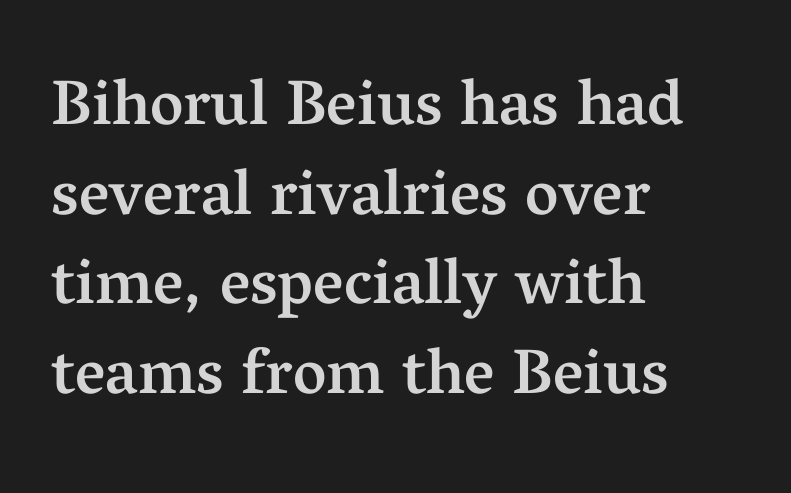
The image shows 64 px semibold serif type, upright; set left-aligned, normal line spacing (1.4x), normal letter spacing, not underlined; medium stroke contrast and a medium x-height.
